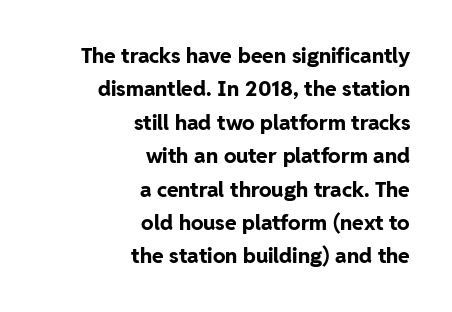
The image shows 21 px bold type, upright; set right-aligned, normal line spacing (1.59x), normal letter spacing, not underlined.
